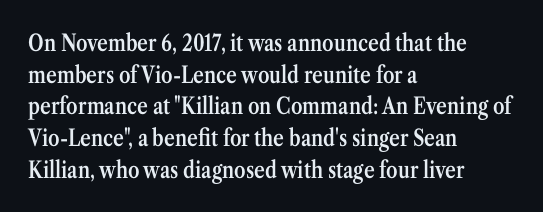
Q: Is the text bold? A: Semi-bold.
Q: Is the text italic (slanted)? A: No, it is upright.
Q: Is the text underlined? A: No.
Q: How is the paragraph aligned? A: Left-aligned.
Q: Is the spacing between letters normal or unusually wide? A: Normal.
Q: Is the spacing between lines tight, normal or loose? A: Normal.
